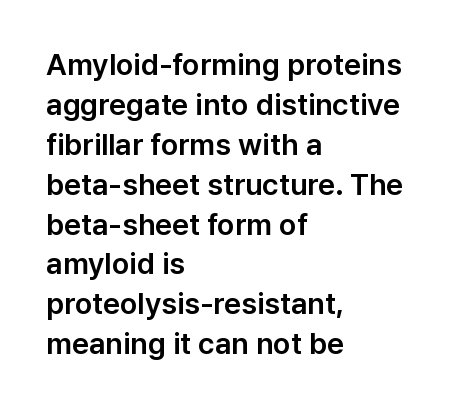
Q: Is the text italic (slanted)? A: No, it is upright.
Q: Is the typeface a serif or a sans-serif typeface? A: Sans-serif.
Q: Is the text underlined? A: No.
Q: How is the paragraph aligned? A: Left-aligned.
Q: Is the spacing between letters normal or unusually wide? A: Normal.
Q: Is the spacing between lines tight, normal or loose? A: Normal.
Q: Width (condensed, normal, or wide)? A: Normal.
Q: Stroke contrast? A: Low.
Q: x-height? A: Medium.
Q: Monospaced? A: No.
